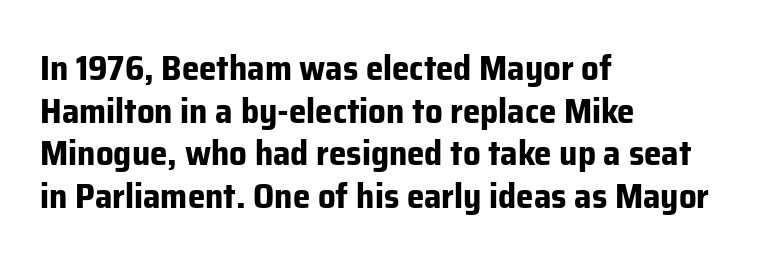
The type family on display is of the sans-serif kind. Every letter is thick-stroked: bold, no question. The setting favours the left margin, as ordinary paragraphs usually do. A clean baseline with only descenders dipping below it.
